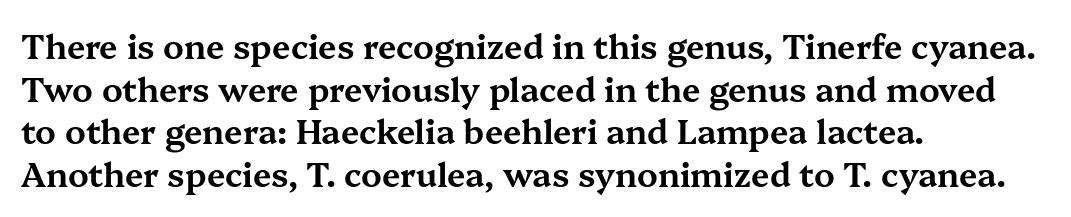
Q: Is the text italic (slanted)? A: No, it is upright.
Q: Is the typeface a serif or a sans-serif typeface? A: Serif.
Q: Is the text underlined? A: No.
Q: How is the paragraph aligned? A: Left-aligned.
Q: Is the spacing between letters normal or unusually wide? A: Normal.
Q: Is the spacing between lines tight, normal or loose? A: Normal.
Q: Width (condensed, normal, or wide)? A: Wide.
Q: Stroke contrast? A: Medium.
Q: x-height? A: Medium.
Q: Monospaced? A: No.
